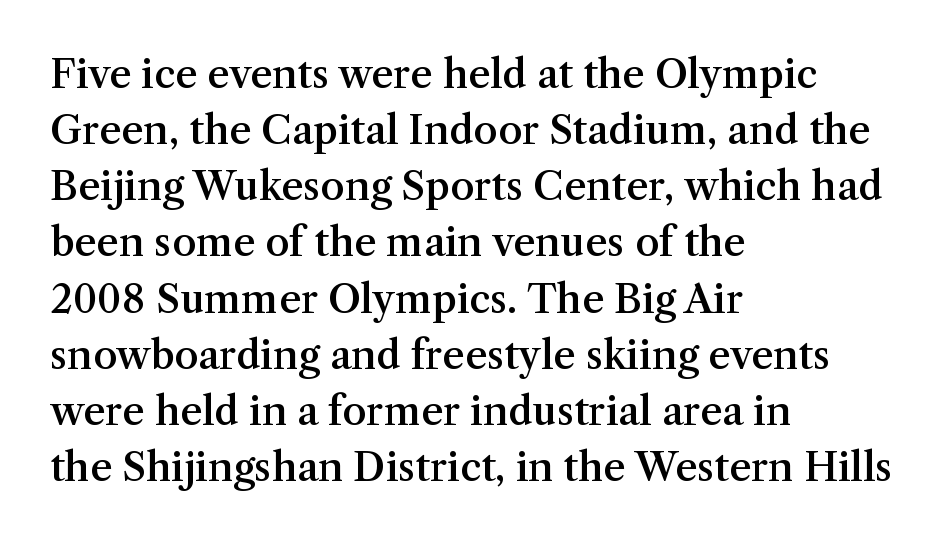
The image shows 39 px semibold serif type, upright; set left-aligned, normal line spacing (1.44x), normal letter spacing, not underlined; medium stroke contrast and a medium x-height.
